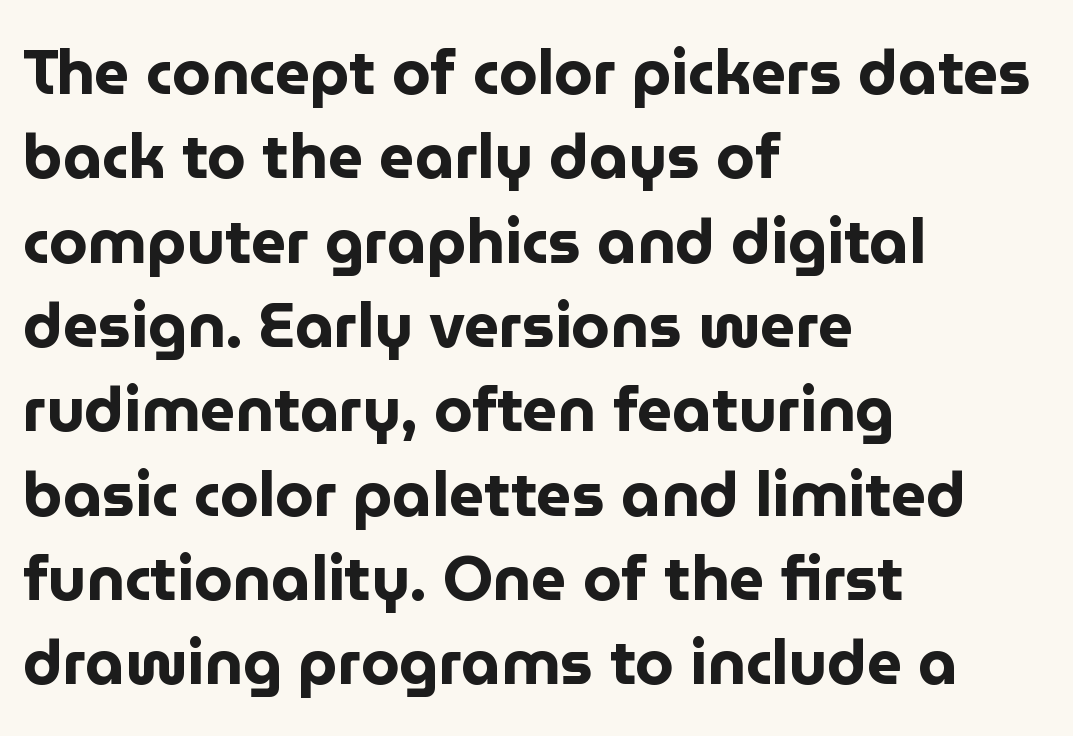
A full-strength bold gives these letters their thick strokes. The horizontal fit of the characters is conventional and even. When letters stand straight like this, we call the style roman or upright. Unmarked baselines from the first word to the last. Here the designer chose a conventional face with non-uniform glyph widths.
